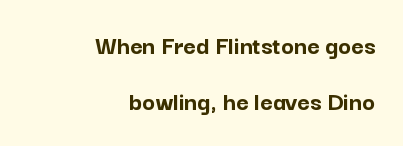
The image shows 27 px bold type, upright; set right-aligned, loose line spacing (2.07x), normal letter spacing, not underlined.
